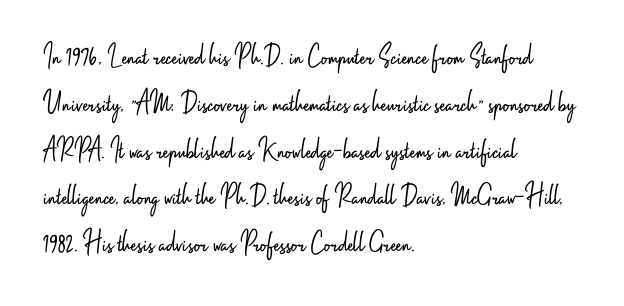
The block of text has a typical density, with ordinary space between rows. Weight: regular or lighter. Letter spacing: default. These lines are rendered in a variable-pitch font. A clean baseline with only descenders dipping below it.
